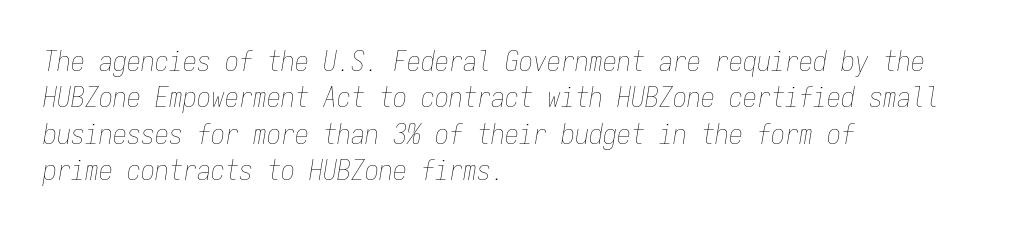
{"italic": "yes", "lean": "right", "slant_degrees": 9, "bold": "no", "weight": "thin", "width": "condensed", "stroke_contrast": "low", "x_height": "medium", "monospaced": "yes", "underline": "no", "align": "left", "line_spacing": "normal", "line_spacing_ratio": 1.3, "letter_spacing": "normal", "letter_spacing_em": 0.0, "glyph_px": 28}
